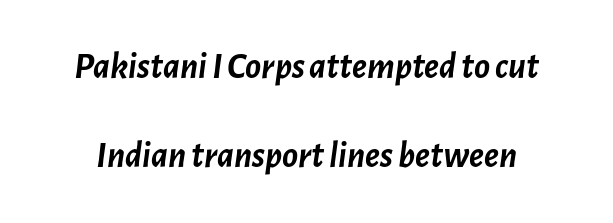
The block of text is sparse from top to bottom, with ample space between rows. Emphasis by weight is at full strength: bold. Do the characters align in a grid? No, the font is proportional. Honestly, the letter spacing is just normal — you wouldn't notice it. Every character sits at an angle, as italics do. Bare-footed words on every line.
